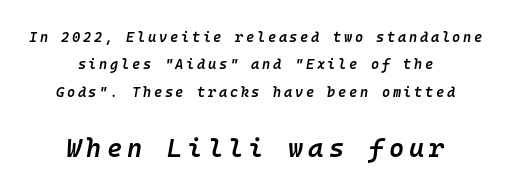
Q: Is the text bold? A: Semi-bold.
Q: Is the text italic (slanted)? A: Yes, it leans right by about 10 degrees.
Q: Is the text underlined? A: No.
Q: How is the paragraph aligned? A: Centered.
Q: Is the spacing between lines tight, normal or loose? A: Loose.
Q: Which block of text is set in a larger size, the first (top) or the second (bottom)? A: The second (bottom) one.
